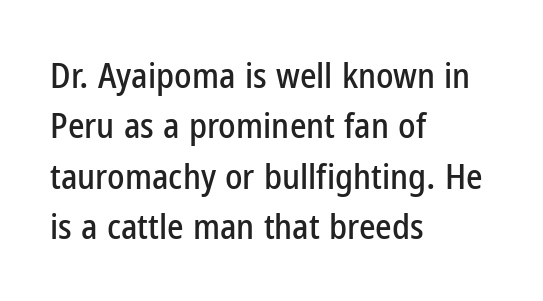
The image shows 35 px condensed sans-serif type, upright; set left-aligned, normal line spacing (1.44x), normal letter spacing, not underlined; low stroke contrast and a medium x-height.
